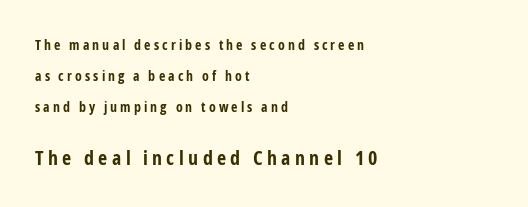
{"italic": "no", "bold": "yes", "underline": "no", "align": "left", "line_spacing": "loose", "line_spacing_ratio": 2.2, "letter_spacing": "wide", "letter_spacing_em": 0.22, "larger_block": "second", "size_ratio": 1.43, "glyph_px": 20}
